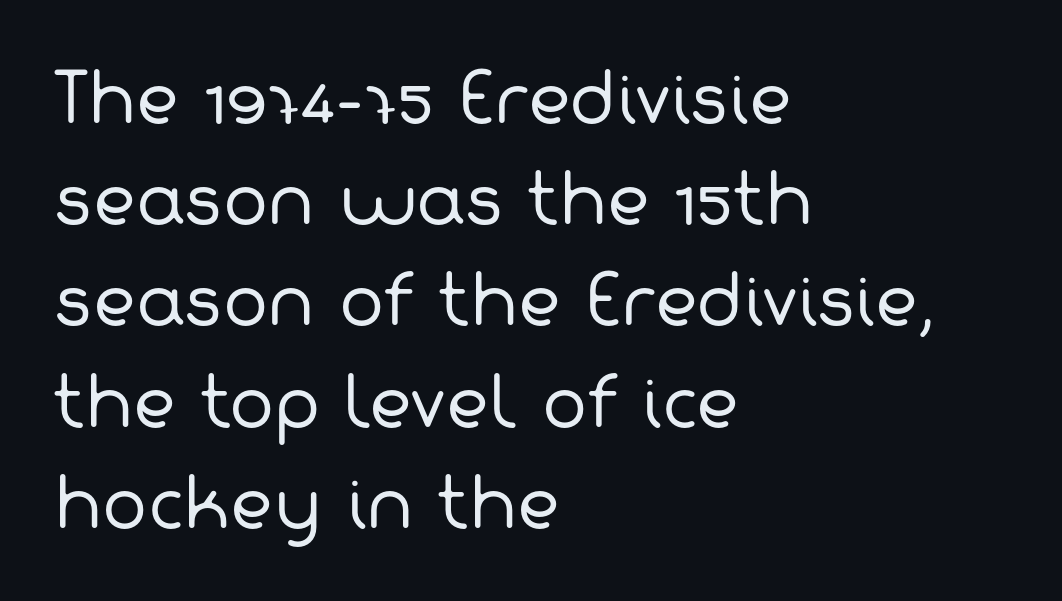
Alignment: flush left. A typesetter would call this proportional, since set widths differ per character. The strokes carry an ordinary text weight at most. If you measured baseline to baseline, you'd find a middling distance. These lines keep a tight, regular rhythm from letter to letter.
